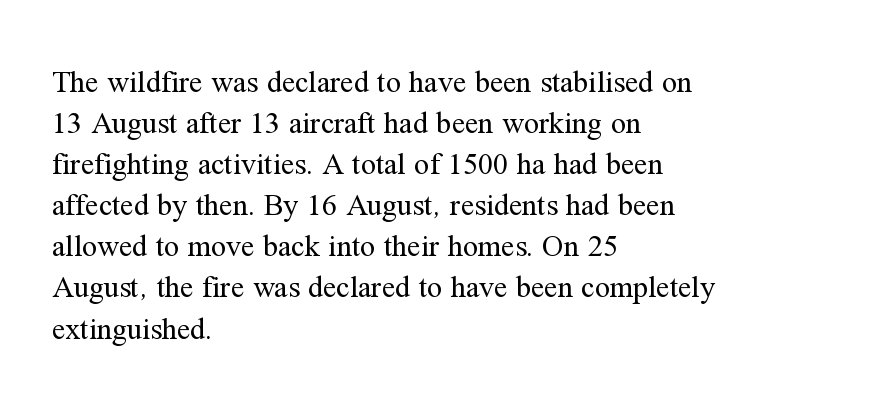
{"serif": "yes", "italic": "no", "bold": "no", "weight": "regular", "width": "normal", "stroke_contrast": "medium", "x_height": "medium", "monospaced": "no", "underline": "no", "align": "left", "line_spacing": "normal", "line_spacing_ratio": 1.37, "letter_spacing": "normal", "letter_spacing_em": 0.0, "glyph_px": 30}
